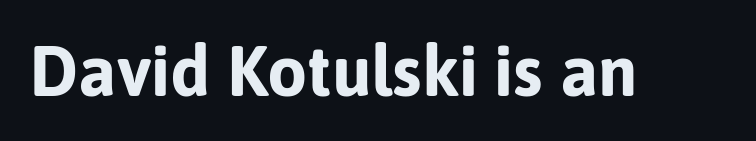
Q: Is the text bold? A: Yes.
Q: Is the text italic (slanted)? A: No, it is upright.
Q: Is the typeface a serif or a sans-serif typeface? A: Sans-serif.
Q: Is the text underlined? A: No.
Q: Is the spacing between letters normal or unusually wide? A: Normal.
Q: Width (condensed, normal, or wide)? A: Normal.
Q: Stroke contrast? A: Low.
Q: x-height? A: Medium.
Q: Monospaced? A: No.
